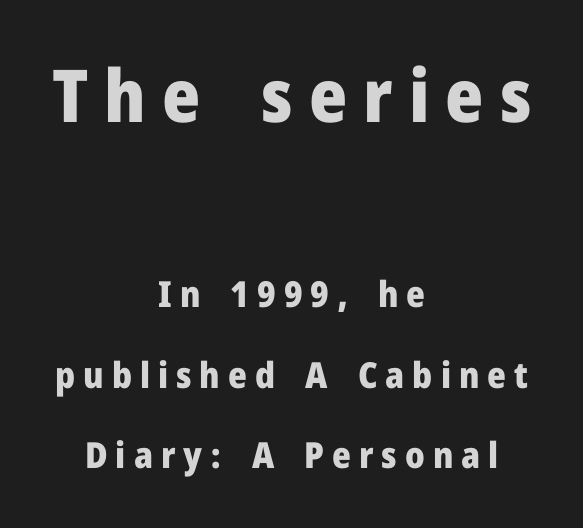
Q: Is the text bold? A: Yes.
Q: Is the text italic (slanted)? A: No, it is upright.
Q: Is the typeface a serif or a sans-serif typeface? A: Sans-serif.
Q: Is the text underlined? A: No.
Q: How is the paragraph aligned? A: Centered.
Q: Is the spacing between letters normal or unusually wide? A: Unusually wide.
Q: Is the spacing between lines tight, normal or loose? A: Loose.
Q: Which block of text is set in a larger size, the first (top) or the second (bottom)? A: The first (top) one.
Q: Width (condensed, normal, or wide)? A: Normal.
Q: Stroke contrast? A: Low.
Q: x-height? A: Medium.
Q: Monospaced? A: No.
